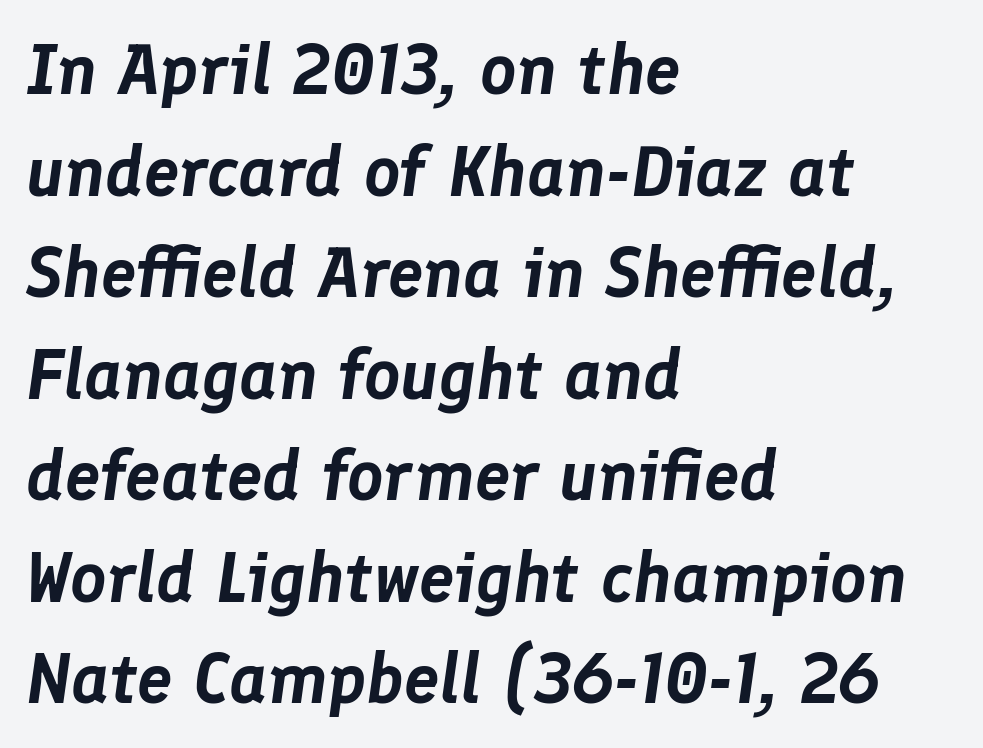
If you drew a ruler down the left edge, every line would touch it. Observe the lean: these are italic letterforms. Varying glyph widths throughout — classic text-font behaviour. Spacing between characters is what you'd get straight out of the box. This rendering features lettering with no underline. Each new line begins a customary step beneath the previous one.
